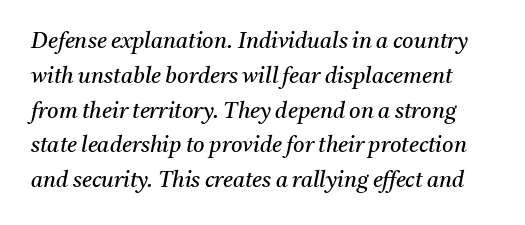
Bare-footed words on every line. The font sits on the lighter half of the weight spectrum, regular included. Nobody touched the tracking dial on this one. A typesetter would mark this as italic.
